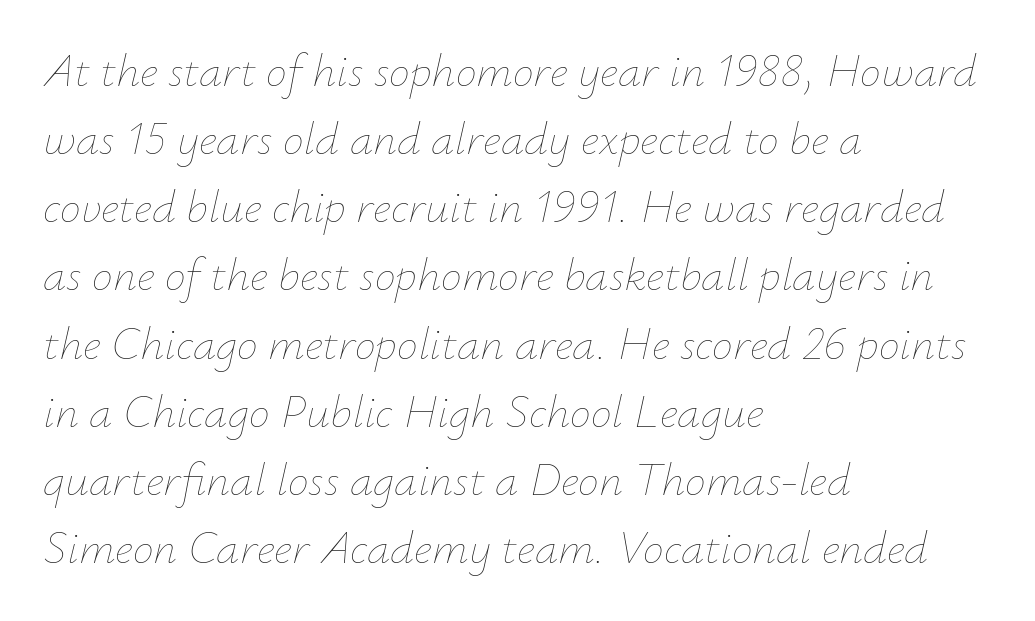
The font's italic variant was chosen for this text. The passage shown is typed in a proportional face where columns would drift. The block of text has a typical density, with ordinary space between rows. Tracking here is standard; glyphs follow each other at the usual distance. The foot of each line stays bare and open. A classic flush-left, rag-right setting is used for this passage.
